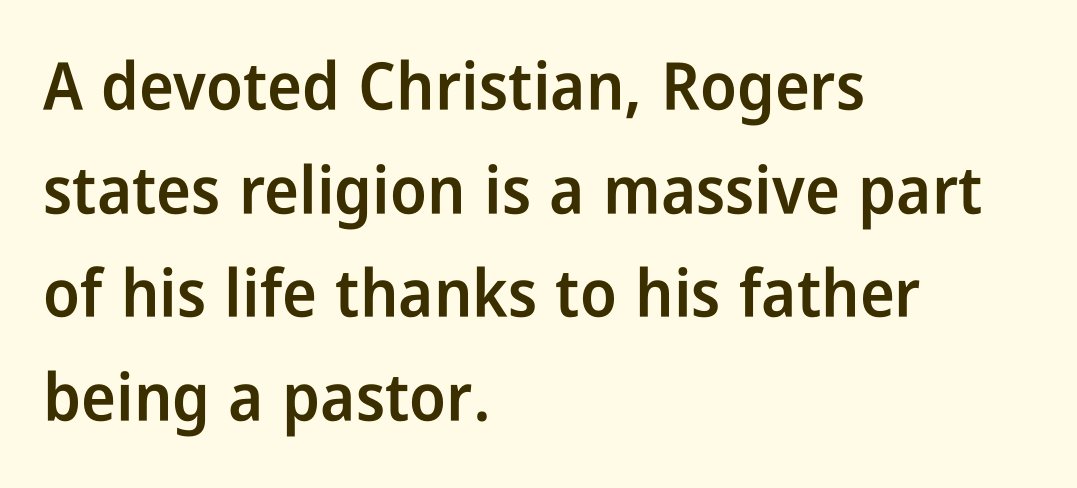
Every letter is mildly thick-stroked: semibold rather than bold. Horizontal bands of white between lines are of average thickness. A classic flush-left, rag-right setting is used for this passage. Bare-footed words on every line. The typography opts for an upright posture over an oblique one.
